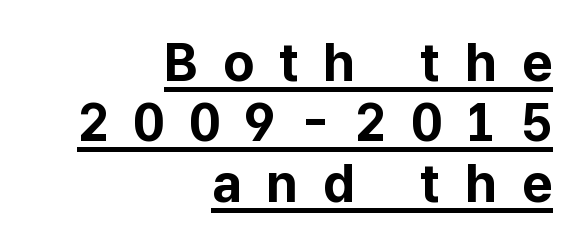
Q: Is the text bold? A: Yes.
Q: Is the text italic (slanted)? A: No, it is upright.
Q: Is the typeface a serif or a sans-serif typeface? A: Sans-serif.
Q: Is the text underlined? A: Yes.
Q: How is the paragraph aligned? A: Right-aligned.
Q: Is the spacing between letters normal or unusually wide? A: Unusually wide.
Q: Is the spacing between lines tight, normal or loose? A: Tight.
Q: Width (condensed, normal, or wide)? A: Normal.
Q: Stroke contrast? A: Low.
Q: x-height? A: Medium.
Q: Monospaced? A: No.
